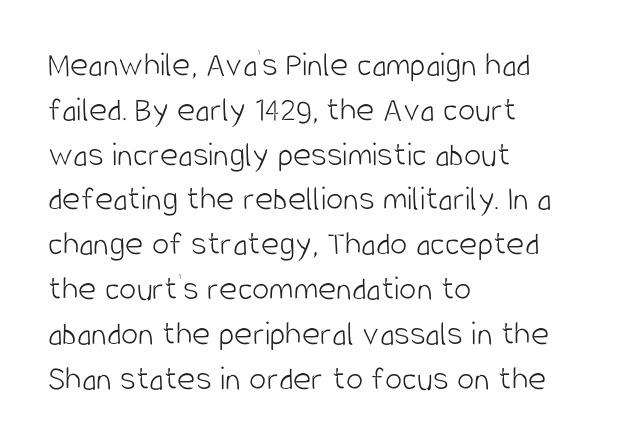
The string is rendered with underlining switched off. The line texture is even and compact thanks to regular tracking. Notice how the passage keeps a crisp vertical edge on the left only. This sample uses an upright cut, with every glyph sitting square on the baseline. The letterforms sit at book weight or below. In terms of leading, this rendering sits right in the middle.
